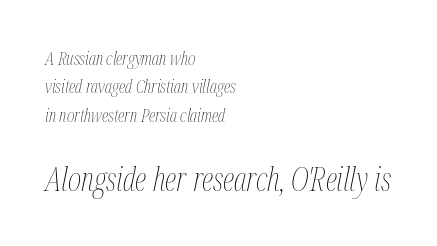
Q: Is the text bold? A: No.
Q: Is the text italic (slanted)? A: Yes, it leans right by about 12 degrees.
Q: Is the text underlined? A: No.
Q: How is the paragraph aligned? A: Left-aligned.
Q: Is the spacing between letters normal or unusually wide? A: Normal.
Q: Is the spacing between lines tight, normal or loose? A: Normal.
Q: Which block of text is set in a larger size, the first (top) or the second (bottom)? A: The second (bottom) one.
Q: Width (condensed, normal, or wide)? A: Condensed.
Q: Stroke contrast? A: Medium.
Q: x-height? A: Medium.
Q: Monospaced? A: No.
